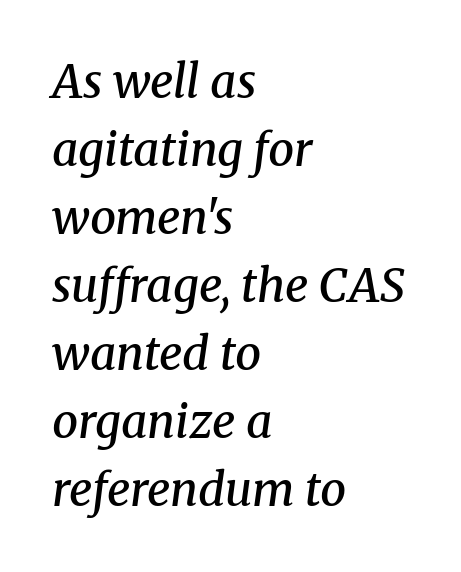
The image shows 46 px semibold serif type, italic (leaning right); set left-aligned, normal line spacing (1.48x), normal letter spacing, not underlined; medium stroke contrast and a medium x-height.
